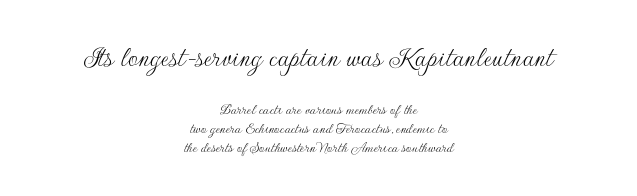
The face used here is proportionally spaced, like ordinary book or web type. No word sits above an underline. Words appear dense and cohesive because spacing is normal.
